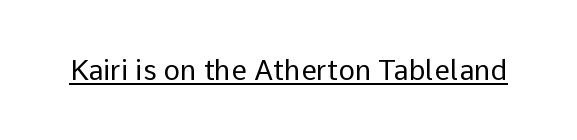
The image shows 28 px regular-weight sans-serif type, upright; set normal letter spacing, underlined; low stroke contrast and a medium x-height.
